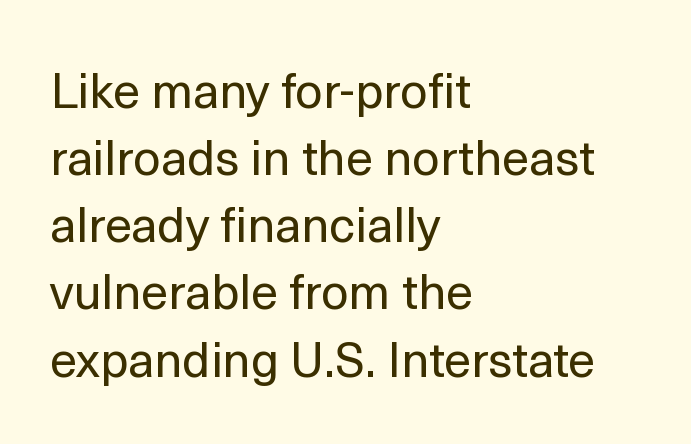
{"serif": "no", "italic": "no", "bold": "no", "weight": "regular", "width": "normal", "x_height": "medium", "monospaced": "no", "underline": "no", "align": "left", "line_spacing": "normal", "line_spacing_ratio": 1.37, "letter_spacing": "normal", "letter_spacing_em": 0.0, "glyph_px": 49}
